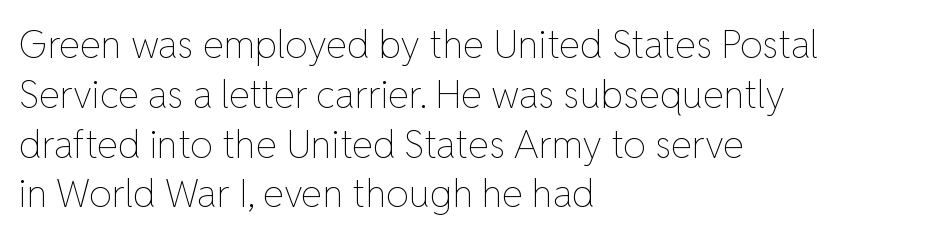
{"italic": "no", "bold": "no", "weight": "thin", "width": "normal", "stroke_contrast": "low", "x_height": "medium", "monospaced": "no", "underline": "no", "align": "left", "line_spacing": "normal", "line_spacing_ratio": 1.31, "letter_spacing": "normal", "letter_spacing_em": 0.0, "glyph_px": 38}
